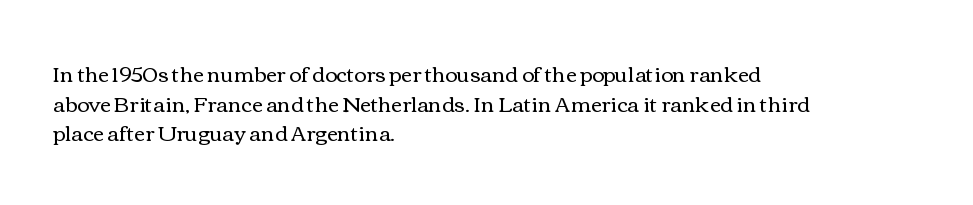
Q: Is the text bold? A: No.
Q: Is the text italic (slanted)? A: No, it is upright.
Q: Is the text underlined? A: No.
Q: How is the paragraph aligned? A: Left-aligned.
Q: Is the spacing between letters normal or unusually wide? A: Normal.
Q: Is the spacing between lines tight, normal or loose? A: Normal.
